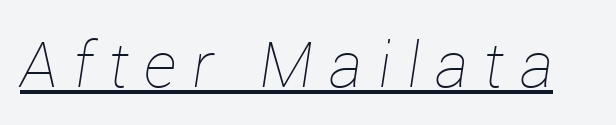
These lines are rendered in a variable-pitch font. Display-style spreading of the glyphs; the letterfit is very open. The weight would be labelled regular, book, light, or lighter still. This is oblique type, the kind used for emphasis or titles.
